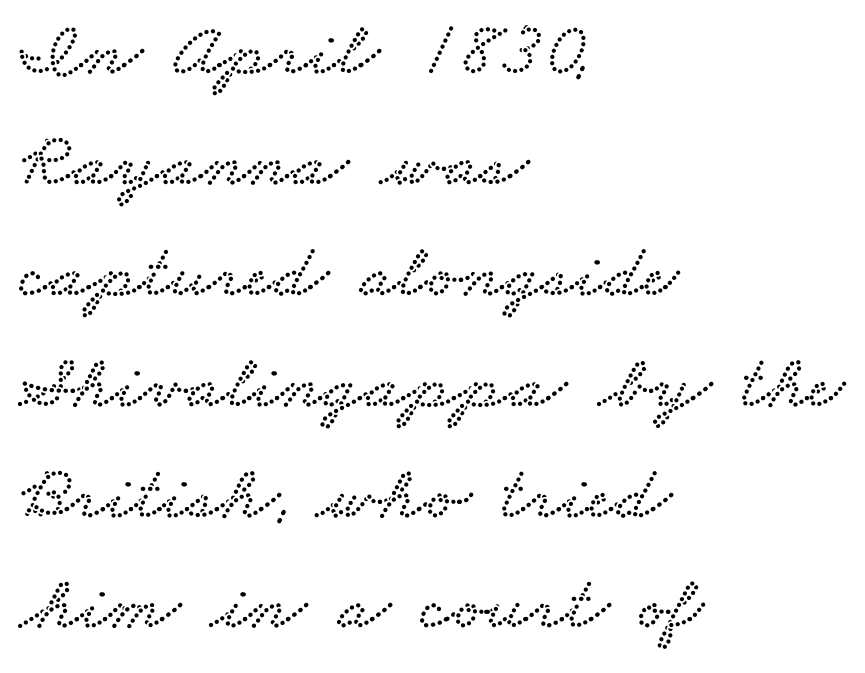
The image shows 77 px wide serif type; set left-aligned, normal line spacing (1.44x), normal letter spacing, not underlined; low stroke contrast and a small x-height.
